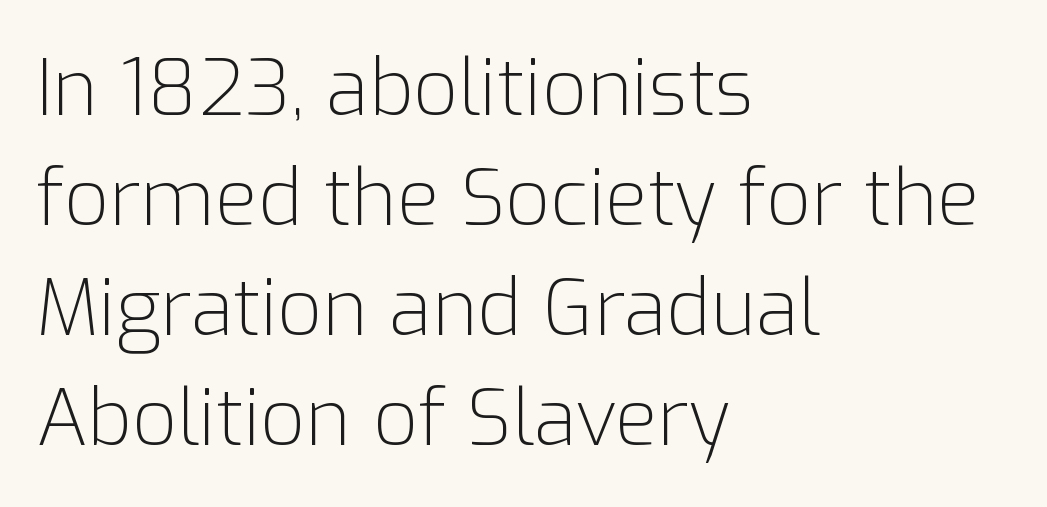
The image shows 78 px light sans-serif type, upright; set left-aligned, normal line spacing (1.41x), normal letter spacing, not underlined; low stroke contrast and a medium x-height.
